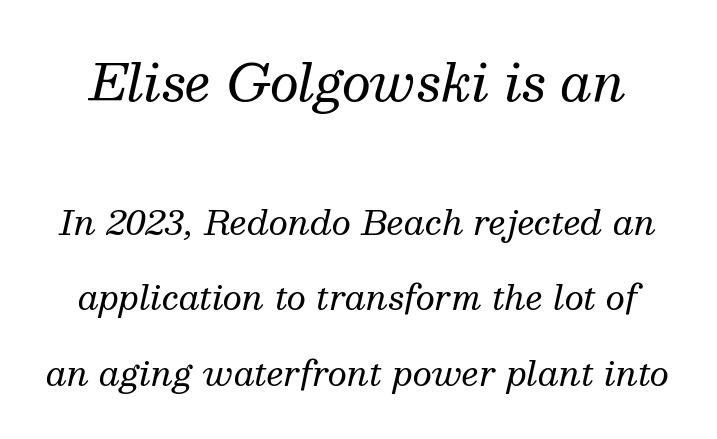
Descender tails drop into unmarked territory. The typesetting does not lean heavy: it is not bold. These lines keep a tight, regular rhythm from letter to letter. Examine the stroke ends and you'll spot serifs.
